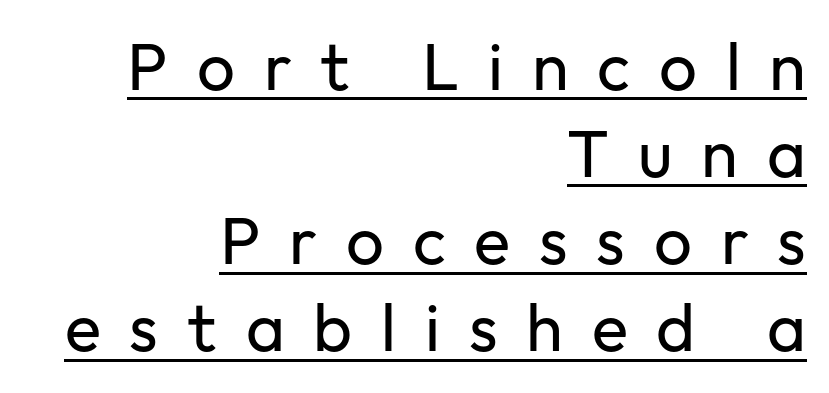
The image shows 67 px regular-weight sans-serif type, upright; set right-aligned, normal line spacing (1.3x), unusually wide letter spacing (+0.43 em), underlined; low stroke contrast and a medium x-height.
